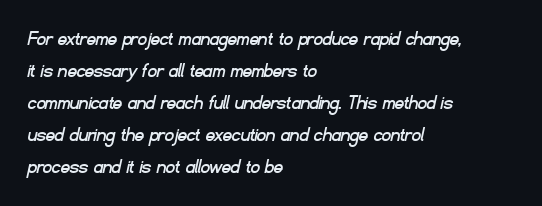
Casual observation: everything's shoved over to the left. Descenders are the only things crossing below the line. The space between consecutive lines is moderate. The letters sit at their default tracking, neither squeezed nor spread.
